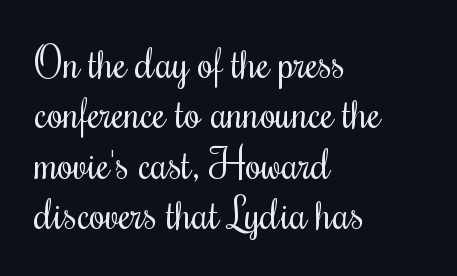
The font is comparable to plain body text, perhaps lighter. The rendering keeps characters at their native spacing. Where is the straight margin? On the left.
